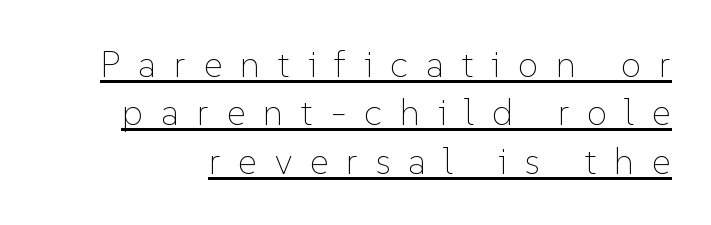
The image shows 37 px thin type, upright; set normal line spacing (1.31x), unusually wide letter spacing (+0.48 em), underlined; low stroke contrast and a medium x-height.
